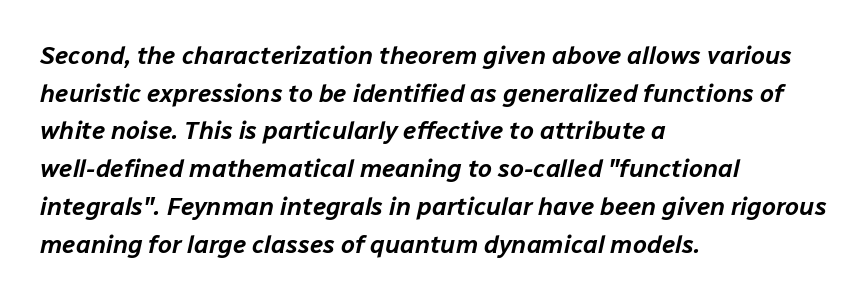
The axis of the letterforms is tilted away from vertical. The space between consecutive lines is moderate. No word sits above an underline. Horizontally, the lines are justified to the leading edge only. Here the glyphs are tracked normally, forming tight word shapes.
